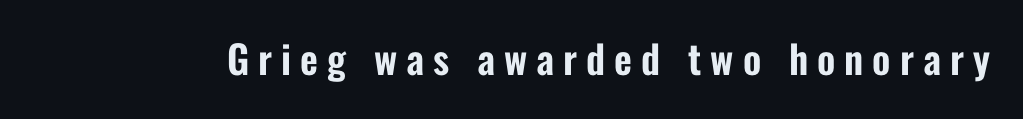
{"serif": "no", "italic": "no", "width": "condensed", "stroke_contrast": "low", "x_height": "medium", "monospaced": "no", "underline": "no", "letter_spacing": "wide", "letter_spacing_em": 0.23, "glyph_px": 39}
